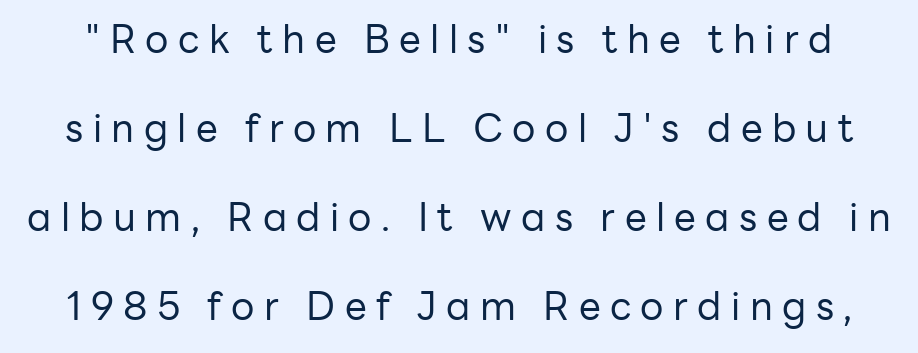
Q: Is the text bold? A: No.
Q: Is the text italic (slanted)? A: No, it is upright.
Q: Is the typeface a serif or a sans-serif typeface? A: Sans-serif.
Q: Is the text underlined? A: No.
Q: Is the spacing between letters normal or unusually wide? A: Unusually wide.
Q: Is the spacing between lines tight, normal or loose? A: Loose.
Q: Width (condensed, normal, or wide)? A: Normal.
Q: Stroke contrast? A: Low.
Q: x-height? A: Medium.
Q: Monospaced? A: No.
